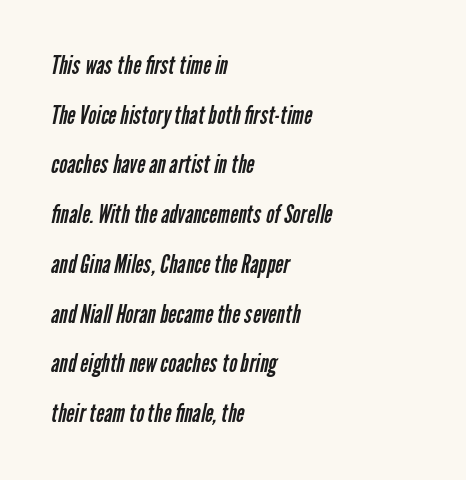
The image shows 25 px text type; set left-aligned, loose line spacing (1.99x), normal letter spacing, not underlined.
